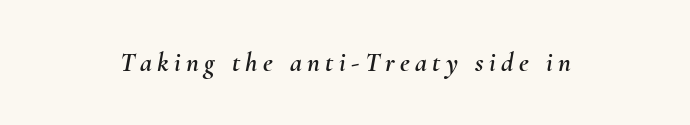
Slant detected: the letters are inclined. How are the letters spaced? Widely, with obvious added tracking. Only glyphs here, with clear space below each row.
